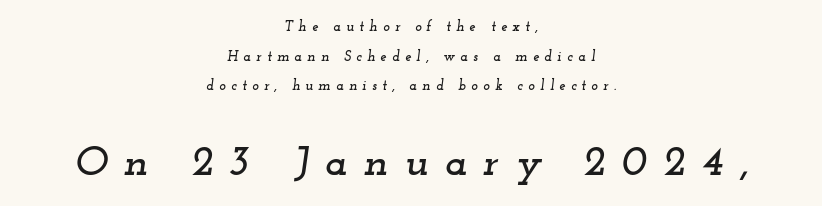
Varying glyph widths throughout — classic text-font behaviour. Does the type have serifs? Yes, each stem ends in a small foot. Students, observe: this is what heavily led, spacious text looks like. Glance below the letters and you will spot only blank space.
